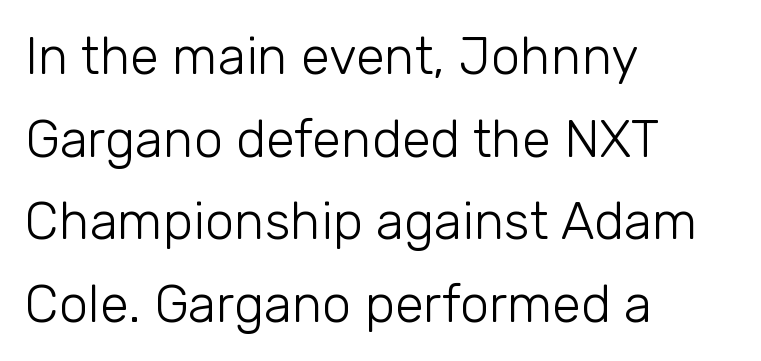
{"serif": "no", "italic": "no", "bold": "no", "weight": "light", "width": "normal", "stroke_contrast": "low", "x_height": "medium", "monospaced": "no", "underline": "no", "align": "left", "line_spacing": "normal", "line_spacing_ratio": 1.59, "letter_spacing": "normal", "letter_spacing_em": 0.0, "glyph_px": 52}
